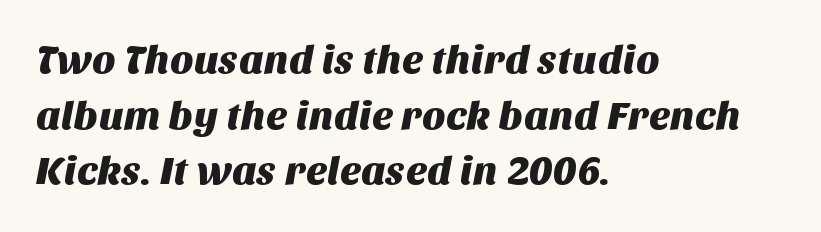
The passage shown has conventional tracking throughout. Notice how descenders clear the ascenders below comfortably — that's standard leading. The rendering uses natural spacing where letterforms have individual widths. This rendering employs a face without finishing strokes, i.e., a sans-serif. The typesetter chose a ragged-right arrangement here. Underline: absent.
